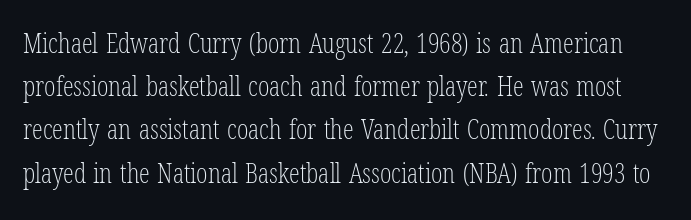
The image shows 27 px text type, upright; set normal line spacing (1.6x), normal letter spacing, not underlined.
